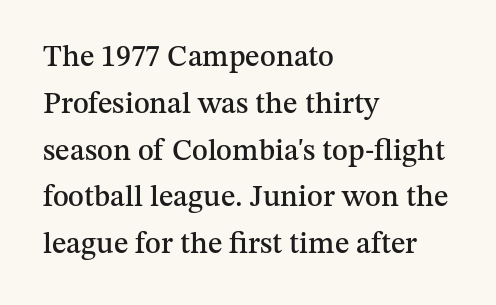
Q: Is the text italic (slanted)? A: No, it is upright.
Q: Is the typeface a serif or a sans-serif typeface? A: Serif.
Q: Is the text underlined? A: No.
Q: How is the paragraph aligned? A: Left-aligned.
Q: Is the spacing between letters normal or unusually wide? A: Normal.
Q: Is the spacing between lines tight, normal or loose? A: Normal.
Q: Width (condensed, normal, or wide)? A: Normal.
Q: Stroke contrast? A: Medium.
Q: x-height? A: Medium.
Q: Monospaced? A: No.
